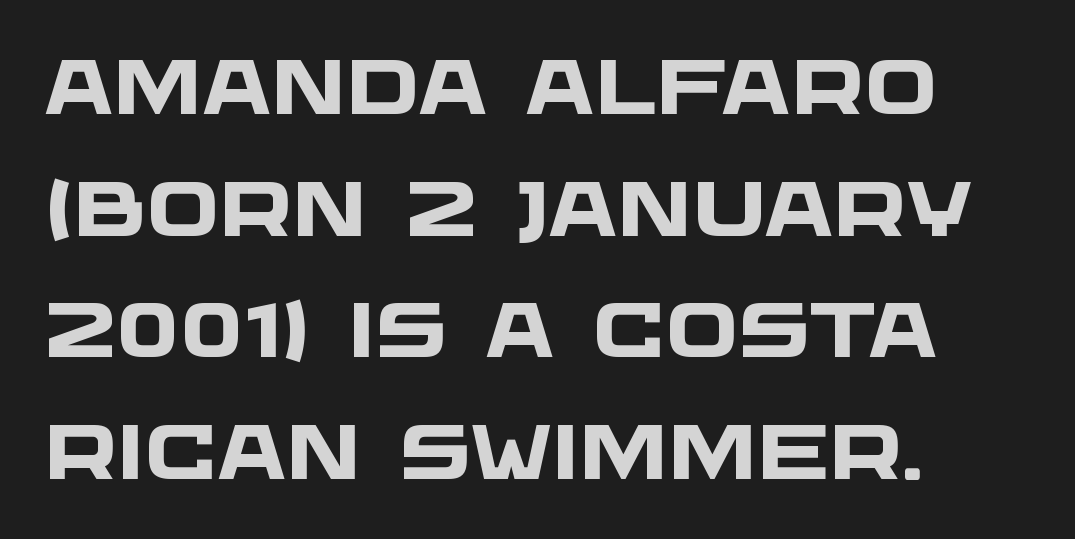
Q: Is the text bold? A: Yes.
Q: Is the typeface a serif or a sans-serif typeface? A: Sans-serif.
Q: Is the text underlined? A: No.
Q: How is the paragraph aligned? A: Left-aligned.
Q: Is the spacing between letters normal or unusually wide? A: Normal.
Q: Is the spacing between lines tight, normal or loose? A: Normal.
Q: Width (condensed, normal, or wide)? A: Wide.
Q: Stroke contrast? A: Low.
Q: x-height? A: Large.
Q: Monospaced? A: No.
